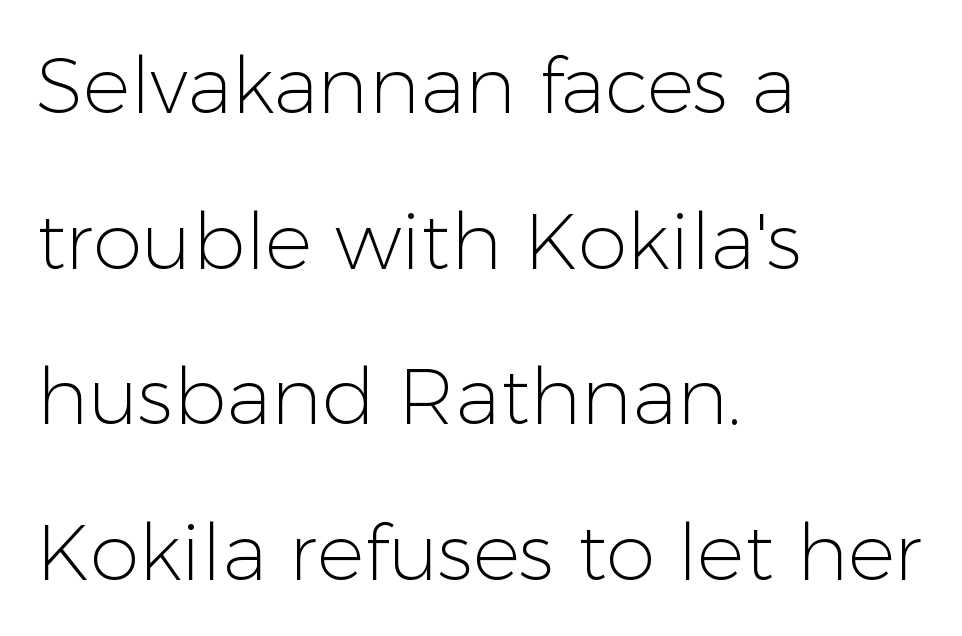
{"serif": "no", "italic": "no", "bold": "no", "weight": "light", "width": "normal", "stroke_contrast": "low", "x_height": "medium", "monospaced": "no", "underline": "no", "align": "left", "line_spacing": "loose", "line_spacing_ratio": 1.97, "letter_spacing": "normal", "letter_spacing_em": 0.0, "glyph_px": 79}
